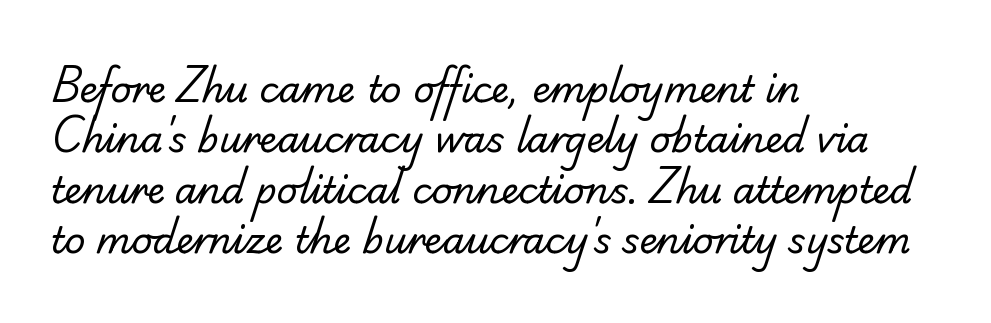
Q: Is the text bold? A: No.
Q: Is the typeface a serif or a sans-serif typeface? A: Serif.
Q: Is the text underlined? A: No.
Q: How is the paragraph aligned? A: Left-aligned.
Q: Is the spacing between letters normal or unusually wide? A: Normal.
Q: Is the spacing between lines tight, normal or loose? A: Normal.
Q: Width (condensed, normal, or wide)? A: Normal.
Q: Stroke contrast? A: Low.
Q: x-height? A: Small.
Q: Monospaced? A: No.
